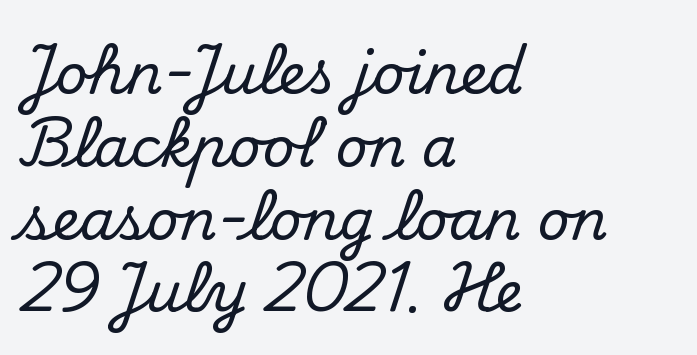
Q: Is the text italic (slanted)? A: Yes.
Q: Is the typeface a serif or a sans-serif typeface? A: Serif.
Q: Is the text underlined? A: No.
Q: How is the paragraph aligned? A: Left-aligned.
Q: Is the spacing between letters normal or unusually wide? A: Normal.
Q: Is the spacing between lines tight, normal or loose? A: Normal.
Q: Width (condensed, normal, or wide)? A: Normal.
Q: Stroke contrast? A: Medium.
Q: x-height? A: Small.
Q: Monospaced? A: No.
